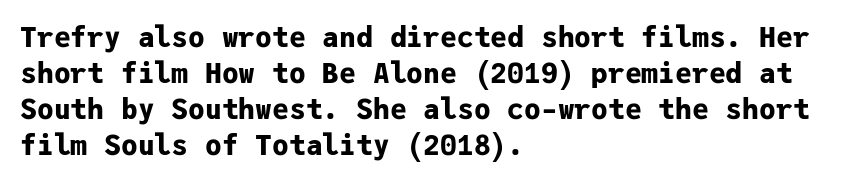
The image shows 28 px bold sans-serif type, upright, monospaced; set left-aligned, normal line spacing (1.28x), normal letter spacing, not underlined; low stroke contrast and a medium x-height.
